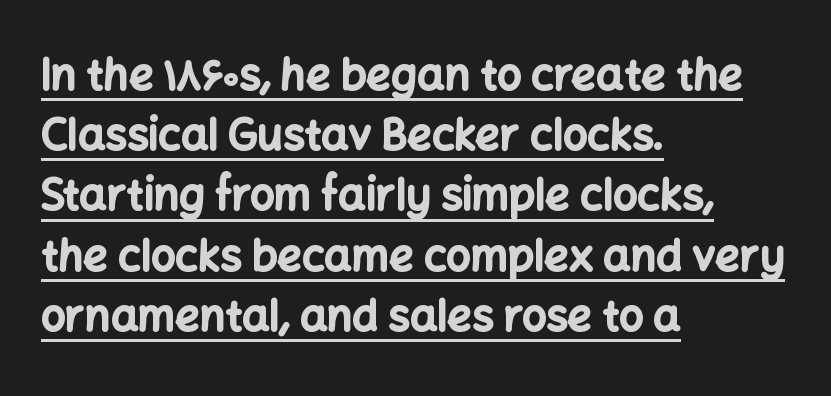
{"serif": "no", "italic": "no", "bold": "yes", "weight": "bold", "width": "normal", "stroke_contrast": "low", "x_height": "medium", "monospaced": "no", "underline": "yes", "align": "left", "line_spacing": "normal", "line_spacing_ratio": 1.4, "letter_spacing": "normal", "letter_spacing_em": 0.0, "glyph_px": 43}
